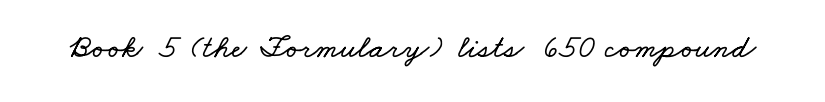
Q: Is the text underlined? A: No.
Q: Is the spacing between letters normal or unusually wide? A: Normal.
Q: Width (condensed, normal, or wide)? A: Wide.
Q: Stroke contrast? A: Low.
Q: x-height? A: Small.
Q: Monospaced? A: No.
